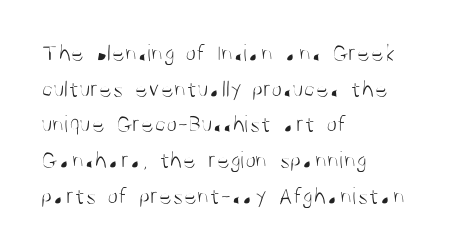
Q: Is the text bold? A: No.
Q: Is the text italic (slanted)? A: No, it is upright.
Q: Is the text underlined? A: No.
Q: How is the paragraph aligned? A: Left-aligned.
Q: Is the spacing between letters normal or unusually wide? A: Normal.
Q: Is the spacing between lines tight, normal or loose? A: Normal.
